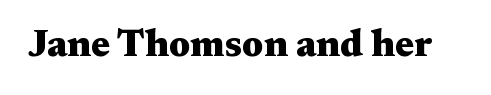
The image shows 38 px heavy, wide serif type, upright; set normal letter spacing, not underlined; medium stroke contrast and a medium x-height.
